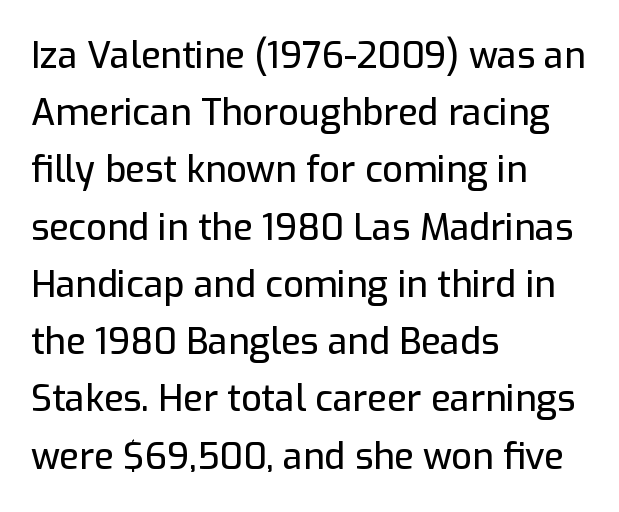
{"serif": "no", "italic": "no", "width": "normal", "stroke_contrast": "low", "x_height": "medium", "monospaced": "no", "underline": "no", "align": "left", "line_spacing": "normal", "line_spacing_ratio": 1.59, "letter_spacing": "normal", "letter_spacing_em": 0.0, "glyph_px": 36}
